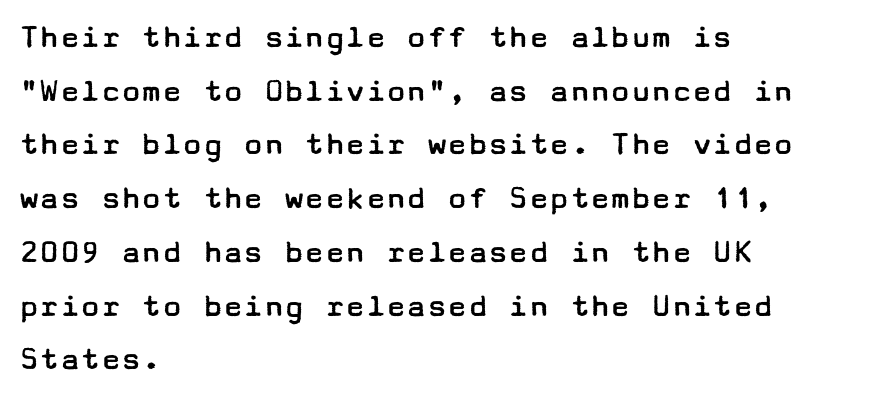
The image shows 34 px regular-weight, wide sans-serif type, upright; set left-aligned, normal line spacing (1.58x), normal letter spacing, not underlined; low stroke contrast and a medium x-height.
